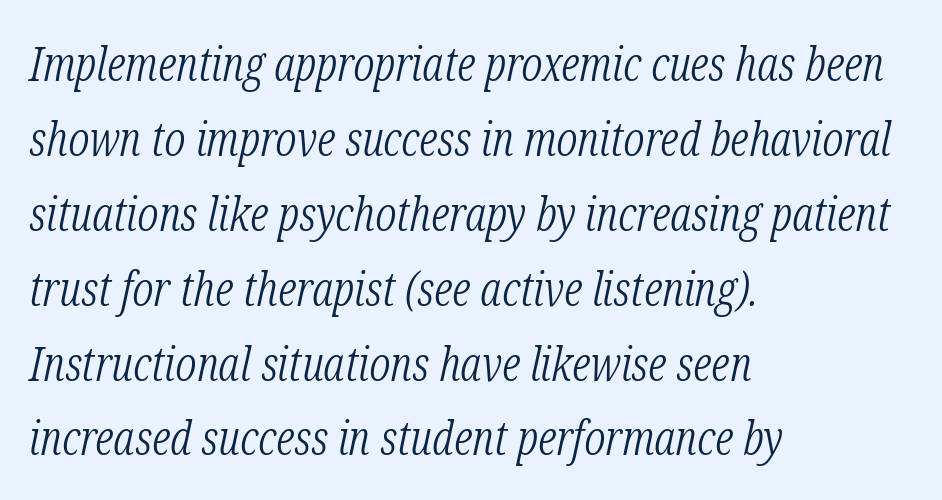
Compared with a typical body face, this is equally light or lighter still. Short note: letters normally spaced. The baseline area is clear. The line-height multiplier appears to be the usual default. The specimen reads as italic at a glance.
